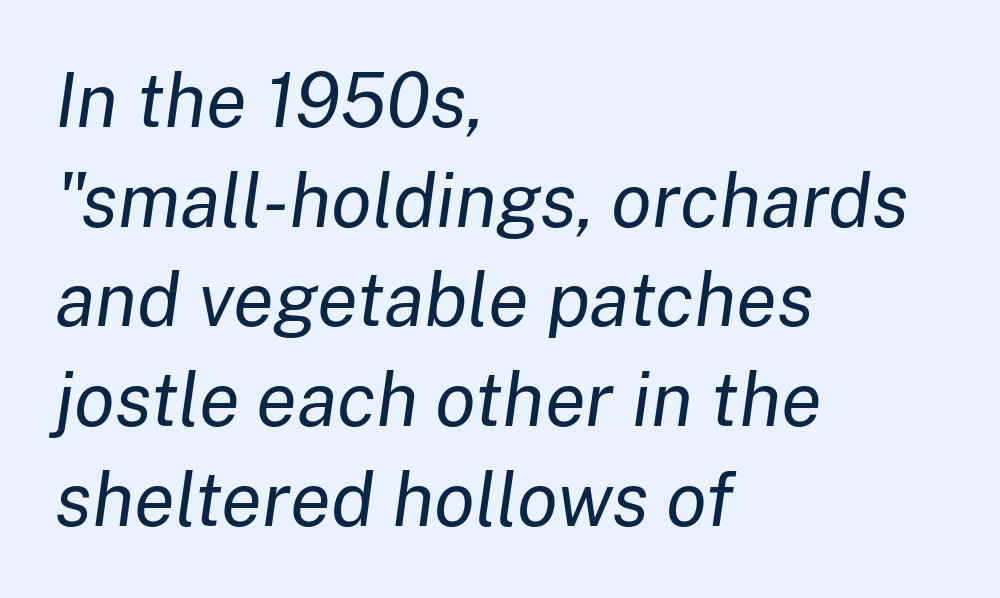
Q: Is the text bold? A: No.
Q: Is the text italic (slanted)? A: Yes, it leans right by about 8 degrees.
Q: Is the text underlined? A: No.
Q: How is the paragraph aligned? A: Left-aligned.
Q: Is the spacing between letters normal or unusually wide? A: Normal.
Q: Is the spacing between lines tight, normal or loose? A: Normal.
Q: Width (condensed, normal, or wide)? A: Normal.
Q: Stroke contrast? A: Low.
Q: x-height? A: Medium.
Q: Monospaced? A: No.
